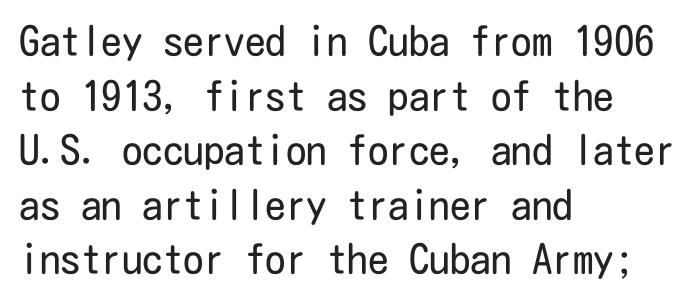
Q: Is the text bold? A: No.
Q: Is the text italic (slanted)? A: No, it is upright.
Q: Is the typeface a serif or a sans-serif typeface? A: Sans-serif.
Q: Is the text underlined? A: No.
Q: How is the paragraph aligned? A: Left-aligned.
Q: Is the spacing between letters normal or unusually wide? A: Normal.
Q: Is the spacing between lines tight, normal or loose? A: Normal.
Q: Width (condensed, normal, or wide)? A: Condensed.
Q: Stroke contrast? A: Low.
Q: x-height? A: Medium.
